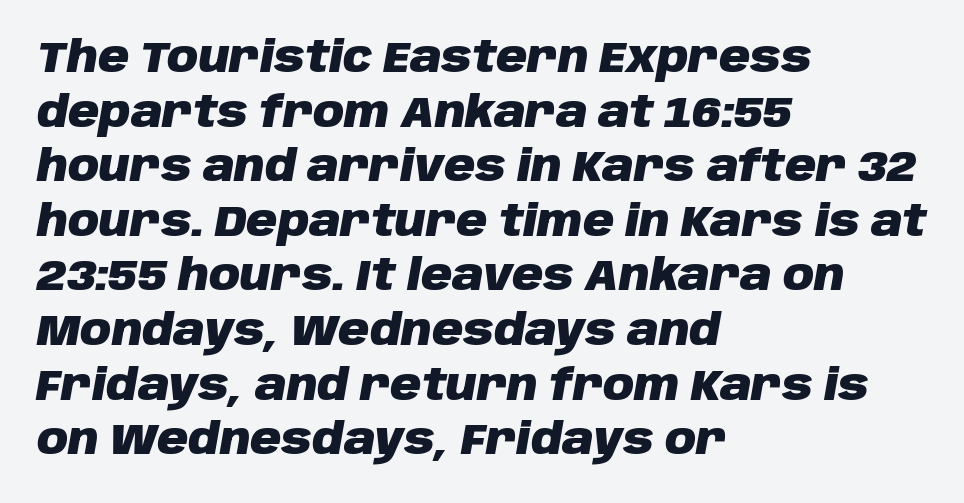
Pretty heavy lettering here — definitely bold. The passage shown is typed in a proportional face where columns would drift. The rag falls on the right side of this text block. This sample uses plain, unmodified letter spacing. Each row of text sits above clean, open space.
